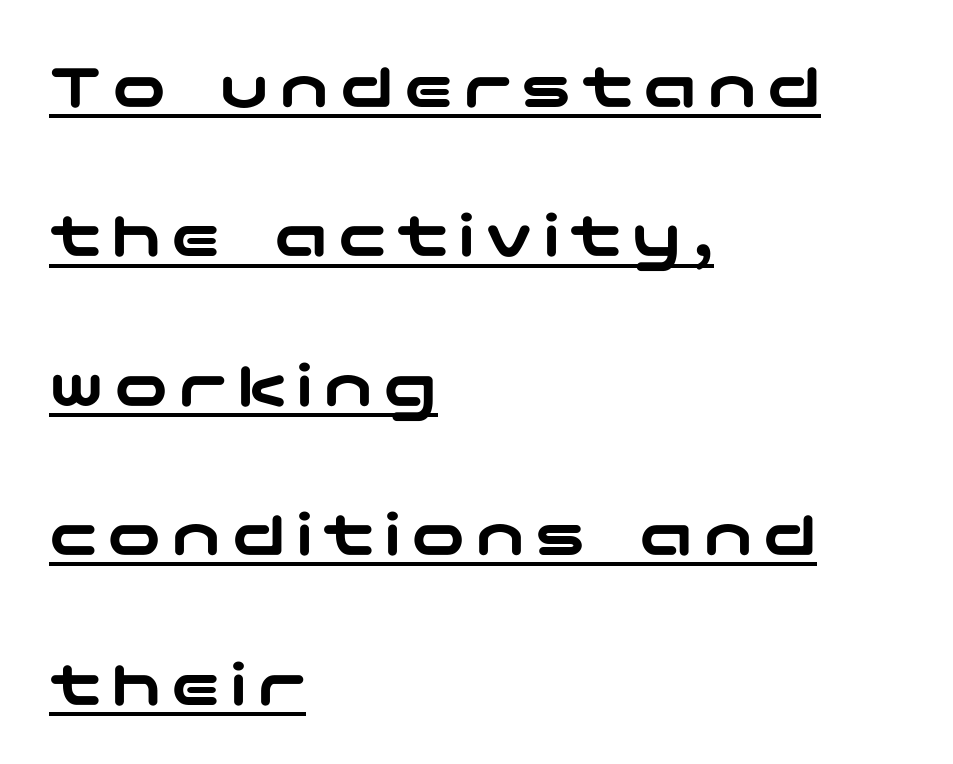
Loosely led — the rows are spread out. This is roman type, the default non-slanted kind. Underlined type. Serifs: no, the terminals of the letterforms are clean.
